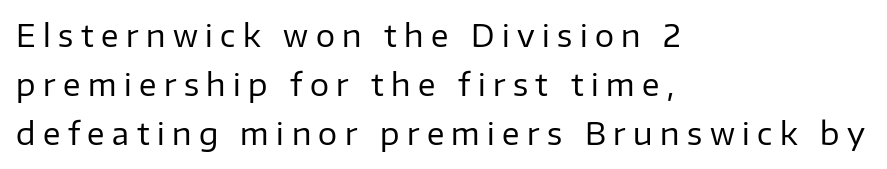
The image shows 30 px regular-weight sans-serif type, upright; set left-aligned, normal line spacing (1.64x), unusually wide letter spacing (+0.25 em), not underlined; low stroke contrast and a medium x-height.
